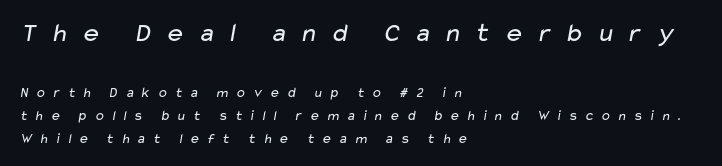
{"bold": "no", "underline": "no", "align": "left", "line_spacing": "normal", "line_spacing_ratio": 1.65, "letter_spacing": "wide", "letter_spacing_em": 0.45, "larger_block": "first", "size_ratio": 1.93, "glyph_px": 27}
